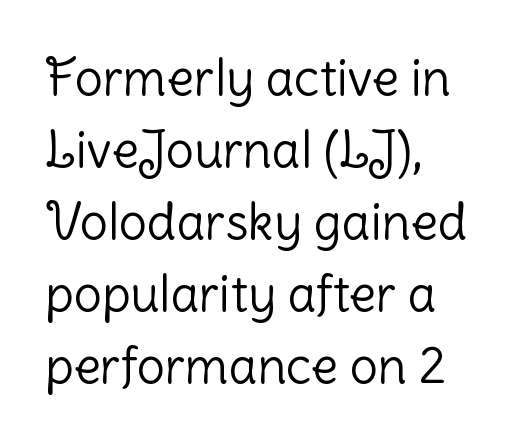
Q: Is the text bold? A: No.
Q: Is the text italic (slanted)? A: No, it is upright.
Q: Is the typeface a serif or a sans-serif typeface? A: Sans-serif.
Q: Is the text underlined? A: No.
Q: How is the paragraph aligned? A: Left-aligned.
Q: Is the spacing between letters normal or unusually wide? A: Normal.
Q: Is the spacing between lines tight, normal or loose? A: Normal.
Q: Width (condensed, normal, or wide)? A: Normal.
Q: Stroke contrast? A: Low.
Q: x-height? A: Medium.
Q: Monospaced? A: No.
